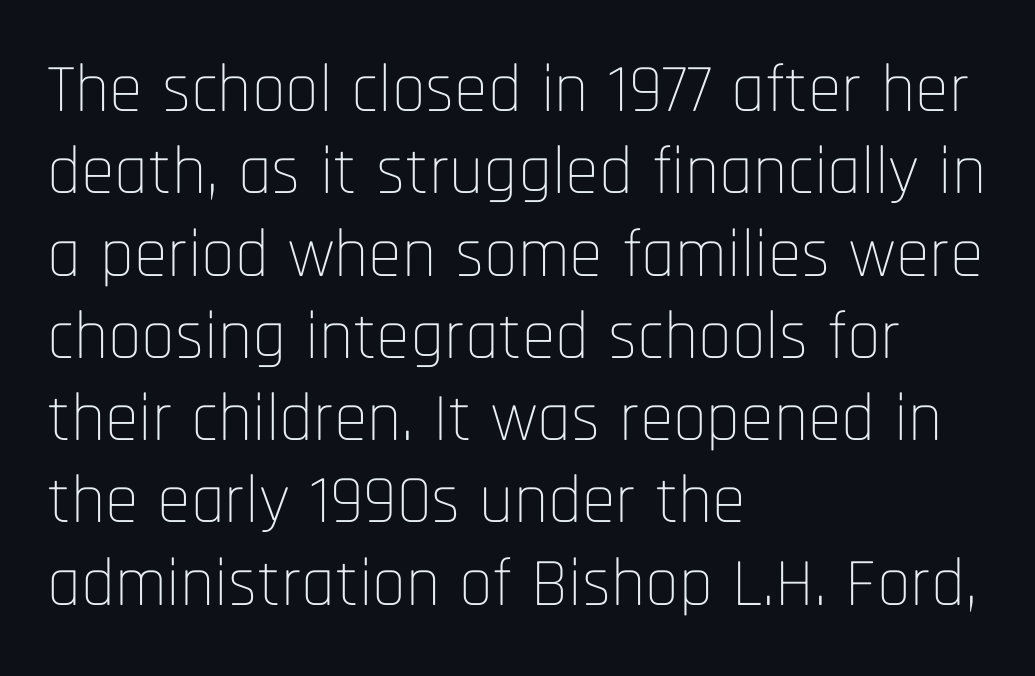
The string is rendered with underlining switched off. Words appear dense and cohesive because spacing is normal. Italic: no, the glyphs are upright roman. The letters advance in unequal steps, a hallmark of proportional type. The passage shown is not bold in any degree.
